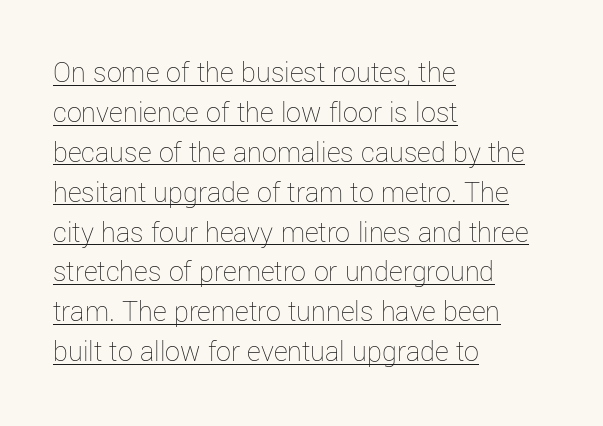
Q: Is the text bold? A: No.
Q: Is the text italic (slanted)? A: No, it is upright.
Q: Is the text underlined? A: Yes.
Q: How is the paragraph aligned? A: Left-aligned.
Q: Is the spacing between letters normal or unusually wide? A: Normal.
Q: Is the spacing between lines tight, normal or loose? A: Normal.
Q: Width (condensed, normal, or wide)? A: Normal.
Q: Stroke contrast? A: Low.
Q: x-height? A: Medium.
Q: Monospaced? A: No.
